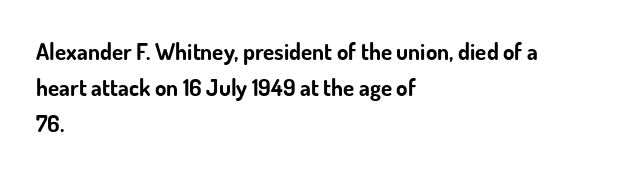
The image shows 23 px bold type, upright; set left-aligned, normal line spacing (1.57x), normal letter spacing, not underlined.
